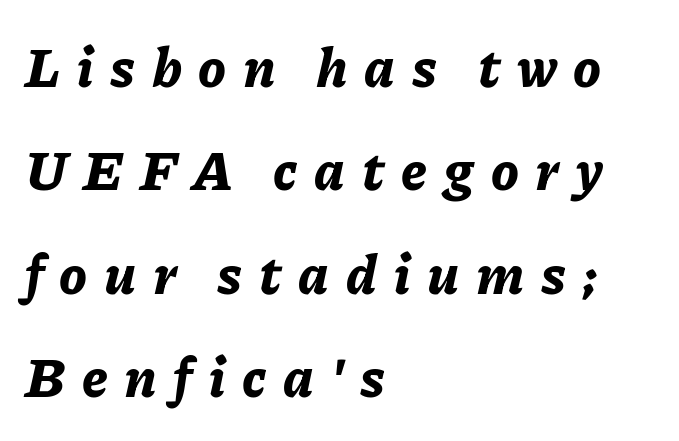
The rendering uses natural spacing where letterforms have individual widths. Bare-footed words on every line. The passage shown leans; its letterforms are oblique. Glyph-to-glyph distance is far greater than everyday printed text. Plenty of ink on the page — the face is bold.
